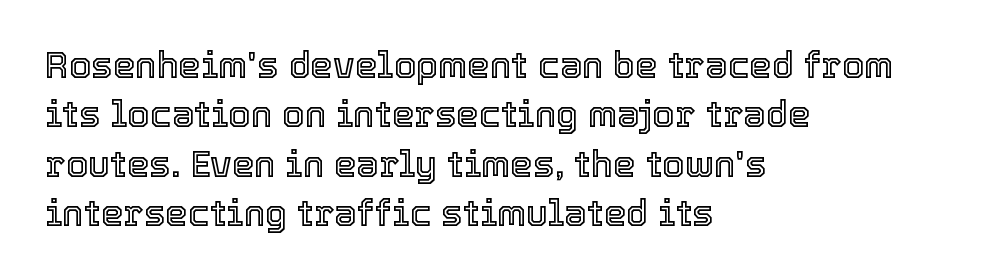
Italic: no, the glyphs are upright roman. Horizontally, the lines are justified to the leading edge only. The words here are not underlined. Spacing verdict: proportional, widths tailored to each character. Rows of type keep a routine distance in the vertical direction.
